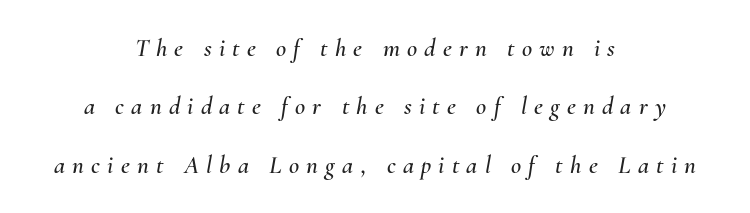
Glyph-to-glyph distance is far greater than everyday printed text. An italicized treatment has been applied to the whole sample. Neither beginnings nor endings align; midpoints do. Check under the words: just untouched page. This block would shrink considerably if given ordinary leading; it's expanded now.
